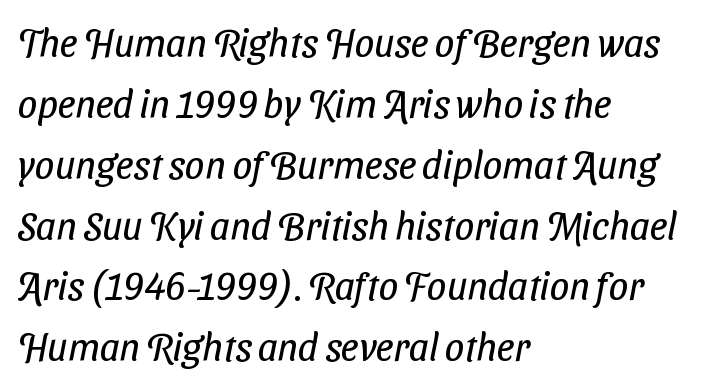
Counters stay open thanks to moderate or lighter strokes. Proportional: the letters do not fall into vertical columns. The space directly below the letters is spotless. This sample uses a sans-serif face. Caption: standard tracking, unaltered. The ragged edge is on the right, which tells us the setting is flush left.
